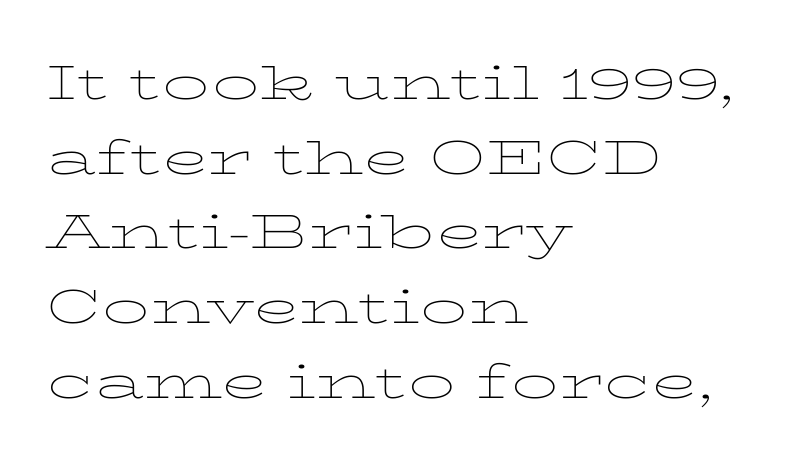
The image shows 47 px thin, wide serif type, upright; set left-aligned, normal line spacing (1.59x), normal letter spacing, not underlined; low stroke contrast and a medium x-height.
